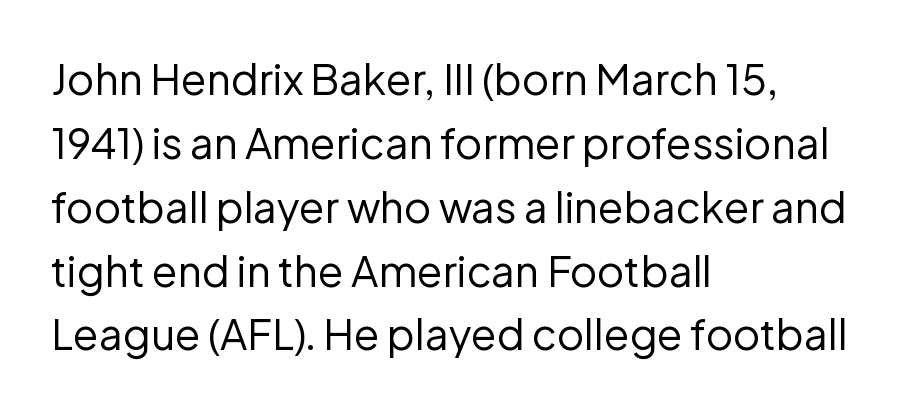
Q: Is the text bold? A: No.
Q: Is the text italic (slanted)? A: No, it is upright.
Q: Is the typeface a serif or a sans-serif typeface? A: Sans-serif.
Q: Is the text underlined? A: No.
Q: How is the paragraph aligned? A: Left-aligned.
Q: Is the spacing between letters normal or unusually wide? A: Normal.
Q: Is the spacing between lines tight, normal or loose? A: Normal.
Q: Width (condensed, normal, or wide)? A: Normal.
Q: Stroke contrast? A: Low.
Q: x-height? A: Medium.
Q: Monospaced? A: No.
